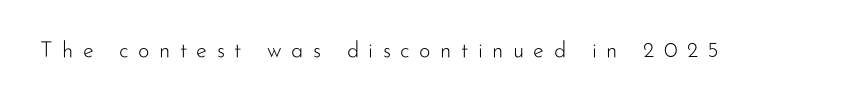
{"italic": "no", "bold": "no", "underline": "no", "letter_spacing": "wide", "letter_spacing_em": 0.43, "glyph_px": 22}
